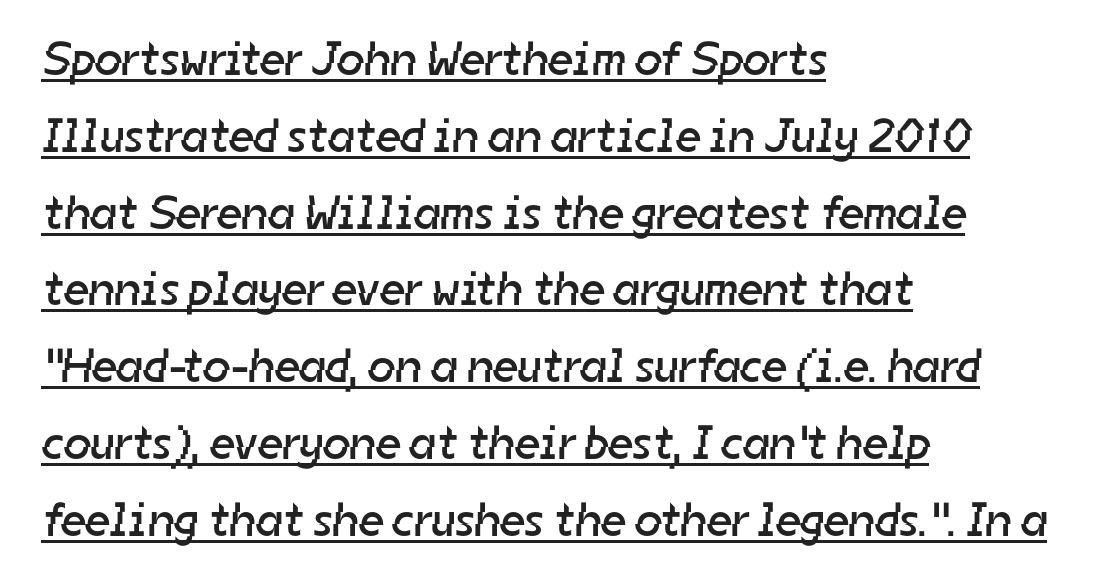
Vertical spacing — default. Do the characters align in a grid? No, the font is proportional. Nothing heavy about these letters — not bold at all. Does a line run under the words? Yes, clearly. Line starts are locked; line ends wander.
